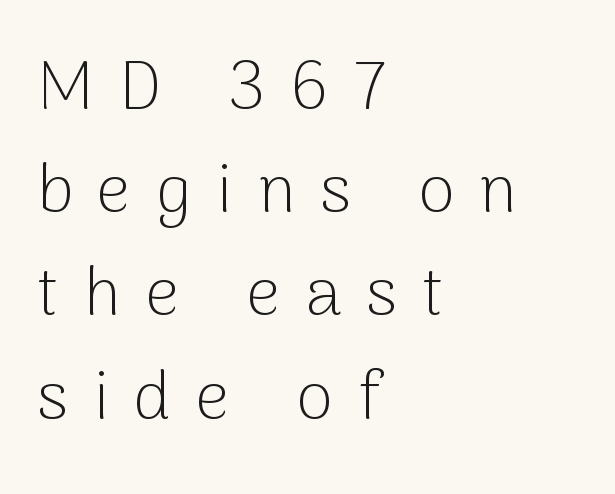
{"serif": "no", "italic": "no", "bold": "no", "weight": "light", "width": "normal", "stroke_contrast": "low", "x_height": "medium", "monospaced": "no", "underline": "no", "align": "left", "line_spacing": "normal", "line_spacing_ratio": 1.54, "letter_spacing": "wide", "letter_spacing_em": 0.37, "glyph_px": 67}
